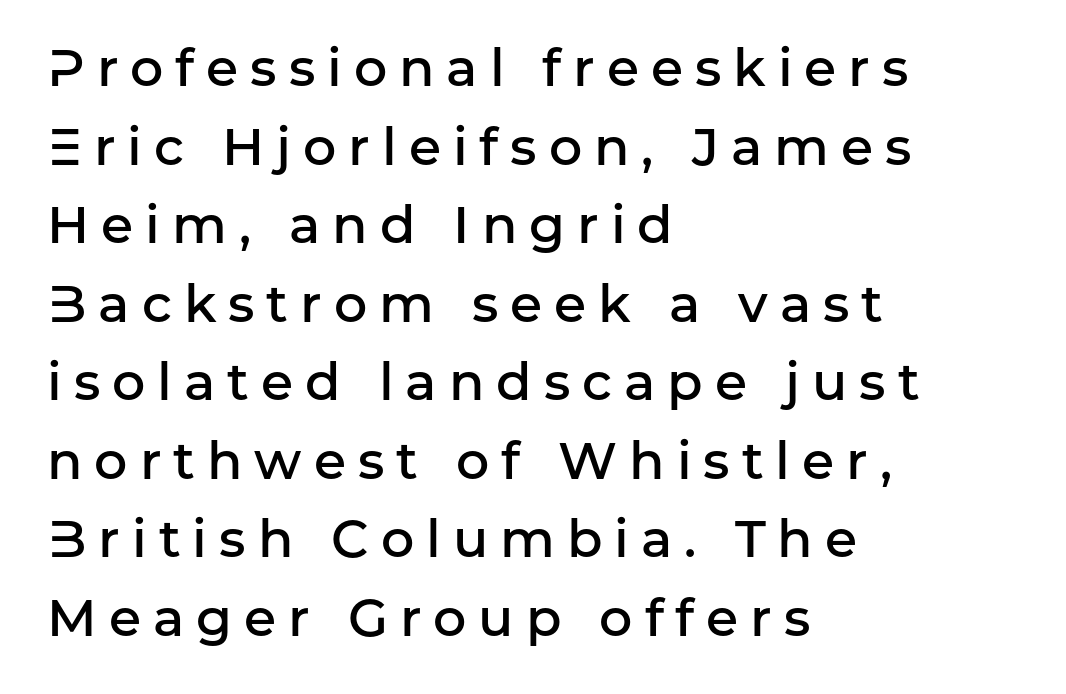
{"serif": "no", "italic": "no", "bold": "semi", "weight": "semibold", "width": "normal", "stroke_contrast": "low", "x_height": "medium", "monospaced": "no", "underline": "no", "align": "left", "line_spacing": "normal", "line_spacing_ratio": 1.51, "letter_spacing": "wide", "letter_spacing_em": 0.23, "glyph_px": 52}
